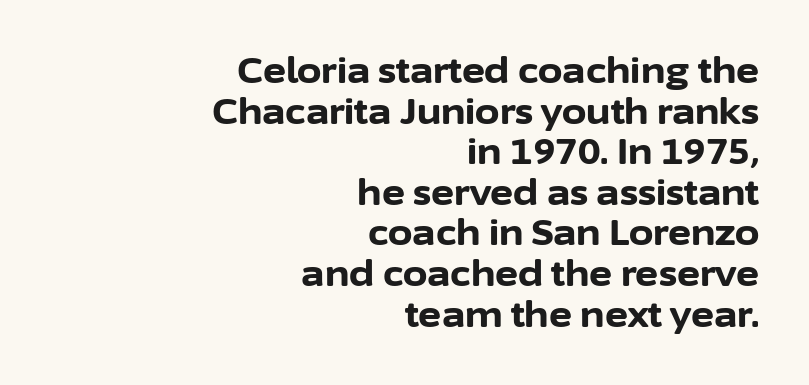
Q: Is the text bold? A: Yes.
Q: Is the text italic (slanted)? A: No, it is upright.
Q: Is the typeface a serif or a sans-serif typeface? A: Sans-serif.
Q: Is the text underlined? A: No.
Q: How is the paragraph aligned? A: Right-aligned.
Q: Is the spacing between letters normal or unusually wide? A: Normal.
Q: Width (condensed, normal, or wide)? A: Normal.
Q: Stroke contrast? A: Low.
Q: x-height? A: Medium.
Q: Monospaced? A: No.
